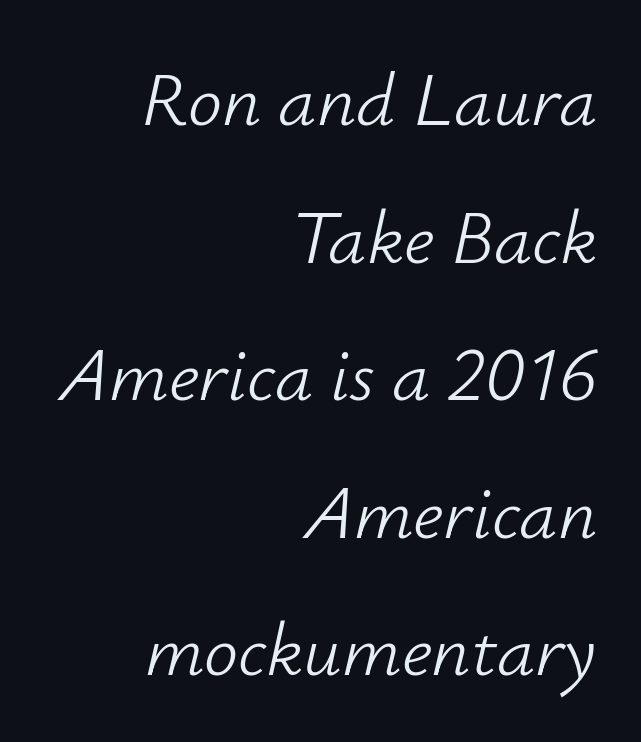
{"italic": "yes", "lean": "right", "slant_degrees": 12, "bold": "no", "weight": "light", "width": "normal", "stroke_contrast": "low", "x_height": "small", "monospaced": "no", "underline": "no", "align": "right", "line_spacing_ratio": 1.81, "letter_spacing": "normal", "letter_spacing_em": 0.0, "glyph_px": 76}
